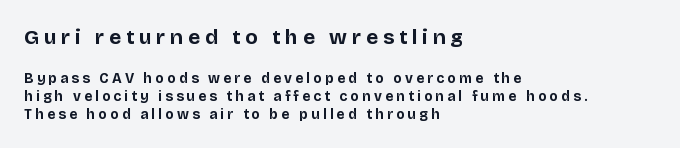
Q: Is the text bold? A: Yes.
Q: Is the text italic (slanted)? A: No, it is upright.
Q: Is the text underlined? A: No.
Q: How is the paragraph aligned? A: Left-aligned.
Q: Is the spacing between letters normal or unusually wide? A: Unusually wide.
Q: Is the spacing between lines tight, normal or loose? A: Normal.
Q: Which block of text is set in a larger size, the first (top) or the second (bottom)? A: The first (top) one.
